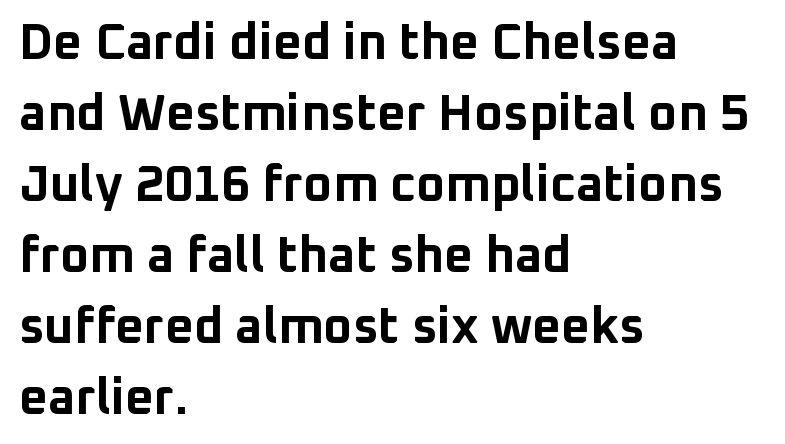
Q: Is the text bold? A: Yes.
Q: Is the text italic (slanted)? A: No, it is upright.
Q: Is the typeface a serif or a sans-serif typeface? A: Sans-serif.
Q: Is the text underlined? A: No.
Q: How is the paragraph aligned? A: Left-aligned.
Q: Is the spacing between letters normal or unusually wide? A: Normal.
Q: Is the spacing between lines tight, normal or loose? A: Normal.
Q: Width (condensed, normal, or wide)? A: Normal.
Q: Stroke contrast? A: Low.
Q: x-height? A: Medium.
Q: Monospaced? A: No.
